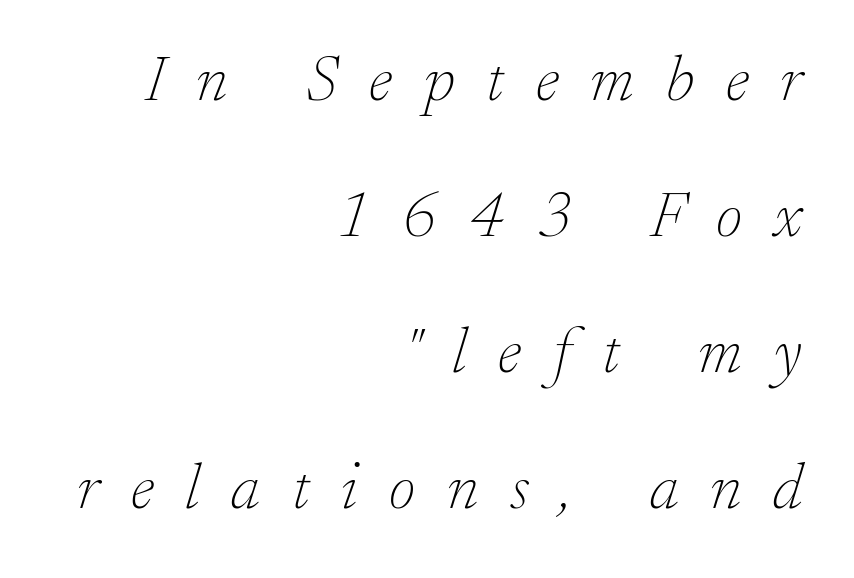
{"serif": "yes", "italic": "yes", "lean": "right", "slant_degrees": 17, "bold": "no", "weight": "thin", "width": "normal", "stroke_contrast": "low", "x_height": "small", "monospaced": "no", "underline": "no", "align": "right", "line_spacing": "loose", "line_spacing_ratio": 2.09, "letter_spacing": "wide", "letter_spacing_em": 0.49, "glyph_px": 65}
